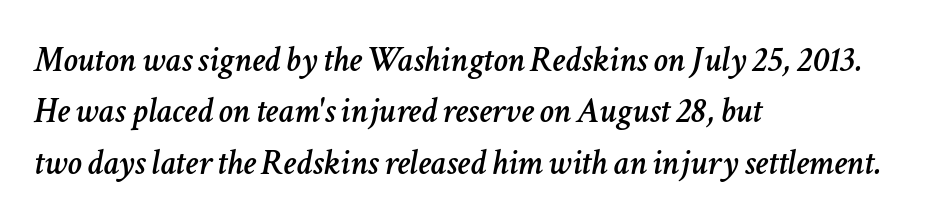
Q: Is the text italic (slanted)? A: Yes, it leans right by about 11 degrees.
Q: Is the text underlined? A: No.
Q: How is the paragraph aligned? A: Left-aligned.
Q: Is the spacing between letters normal or unusually wide? A: Normal.
Q: Is the spacing between lines tight, normal or loose? A: Normal.
Q: Width (condensed, normal, or wide)? A: Normal.
Q: Stroke contrast? A: Low.
Q: x-height? A: Medium.
Q: Monospaced? A: No.
